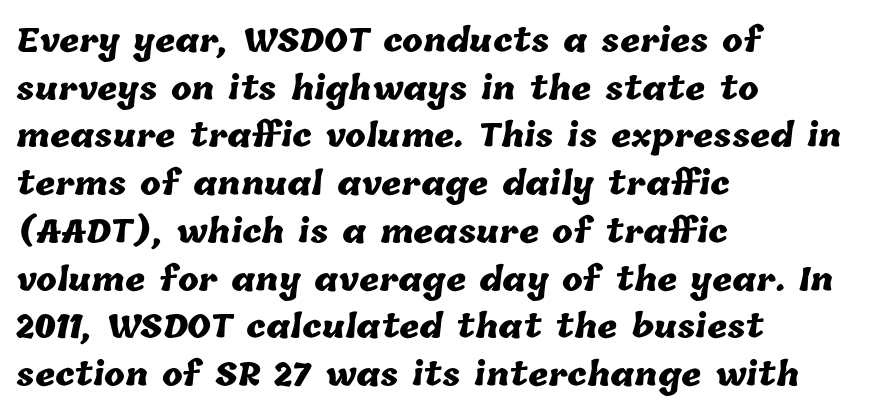
What weight is shown? A full bold with thick strokes. Default kerning and tracking; the words read as compact shapes. Note the varied advance widths — an 'i' is clearly narrower than an 'm'. The lines are quadded left. Descenders hang freely into open space.
